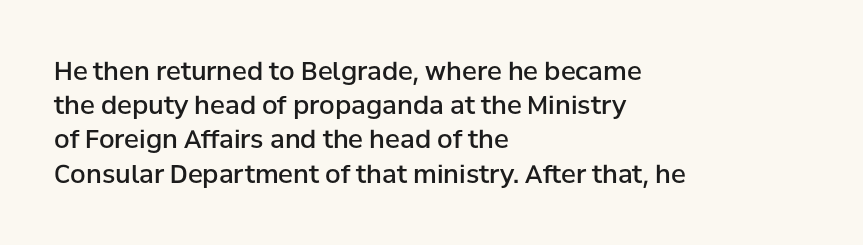
Q: Is the text bold? A: Semi-bold.
Q: Is the text italic (slanted)? A: No, it is upright.
Q: Is the text underlined? A: No.
Q: How is the paragraph aligned? A: Left-aligned.
Q: Is the spacing between letters normal or unusually wide? A: Normal.
Q: Is the spacing between lines tight, normal or loose? A: Normal.
